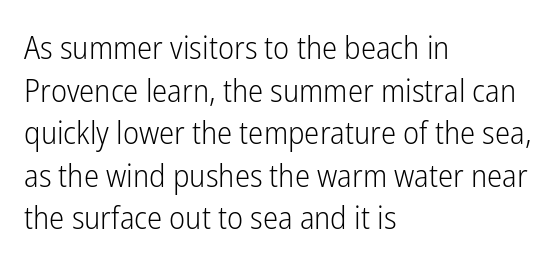
Q: Is the text bold? A: No.
Q: Is the text italic (slanted)? A: No, it is upright.
Q: Is the typeface a serif or a sans-serif typeface? A: Sans-serif.
Q: Is the text underlined? A: No.
Q: How is the paragraph aligned? A: Left-aligned.
Q: Is the spacing between letters normal or unusually wide? A: Normal.
Q: Is the spacing between lines tight, normal or loose? A: Normal.
Q: Width (condensed, normal, or wide)? A: Condensed.
Q: Stroke contrast? A: Low.
Q: x-height? A: Medium.
Q: Monospaced? A: No.
